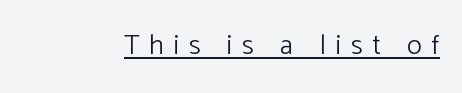
Looks like someone drew a line under every word here. Substantial extra tracking has been applied to these lines. Is this a fixed-width face? No — the glyphs have proportional, varying widths. The characters display no serif detailing; their extremities are plain. Upright lettering throughout. No chunkiness to these letters — they're not bold.
